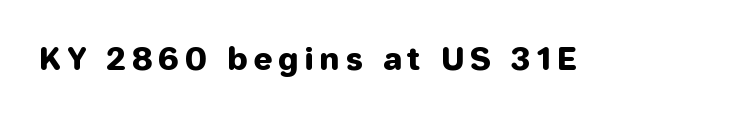
Posture: vertical. Each row of text sits above clean, open space. Spacing between characters has been opened up far beyond the box default. The passage shown is typed in a proportional face where columns would drift. Note: no serifs on the glyphs.
